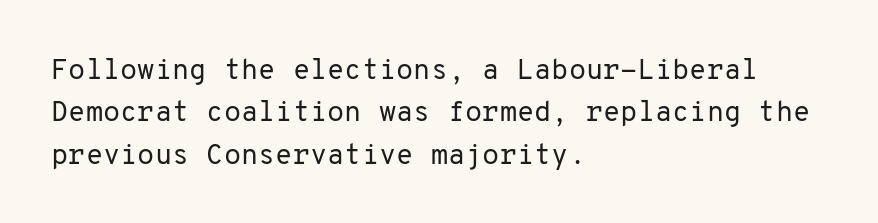
{"serif": "no", "italic": "no", "bold": "no", "weight": "regular", "width": "normal", "stroke_contrast": "low", "x_height": "medium", "monospaced": "yes", "underline": "no", "align": "left", "line_spacing": "normal", "line_spacing_ratio": 1.51, "letter_spacing": "normal", "letter_spacing_em": 0.0, "glyph_px": 28}
